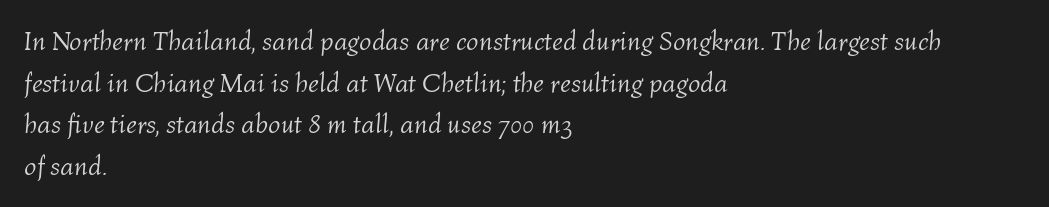
No chunkiness to these letters — they're not bold. Default kerning and tracking; the words read as compact shapes. The lines in this sample share a left origin and differ only in where they stop. Plain, unruled lines of type. In terms of leading, this rendering sits right in the middle.
